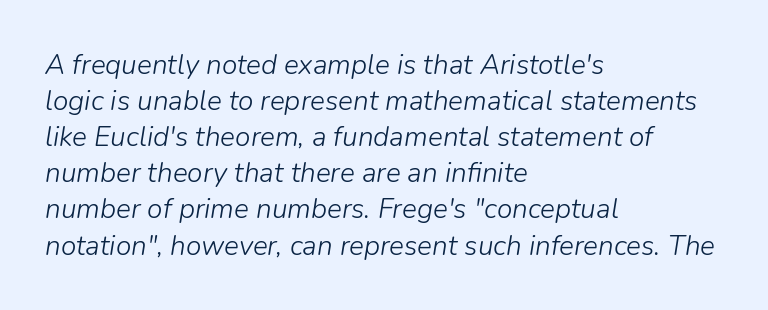
Q: Is the text bold? A: No.
Q: Is the text italic (slanted)? A: Yes, it leans right by about 9 degrees.
Q: Is the text underlined? A: No.
Q: How is the paragraph aligned? A: Left-aligned.
Q: Is the spacing between letters normal or unusually wide? A: Normal.
Q: Is the spacing between lines tight, normal or loose? A: Normal.
Q: Width (condensed, normal, or wide)? A: Normal.
Q: Stroke contrast? A: Low.
Q: x-height? A: Medium.
Q: Monospaced? A: No.
